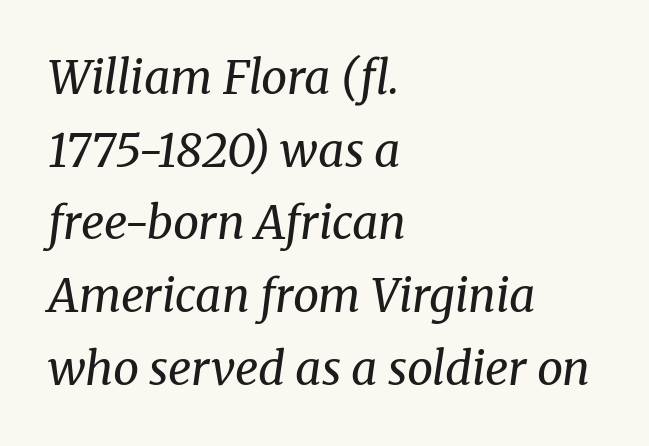
Proportional: the letters do not fall into vertical columns. Each row of text sits above clean, open space. In terms of letterform style, serifs are clearly present. Is there much room between lines? A standard amount, neither cramped nor airy.
